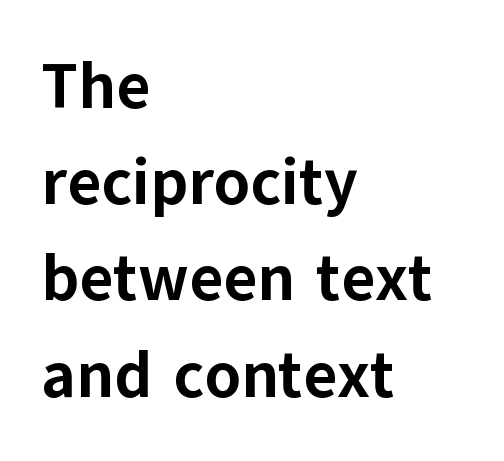
{"serif": "no", "italic": "no", "bold": "yes", "weight": "bold", "width": "normal", "stroke_contrast": "low", "x_height": "medium", "monospaced": "no", "underline": "no", "align": "left", "line_spacing": "normal", "line_spacing_ratio": 1.48, "letter_spacing": "normal", "letter_spacing_em": 0.0, "glyph_px": 65}
